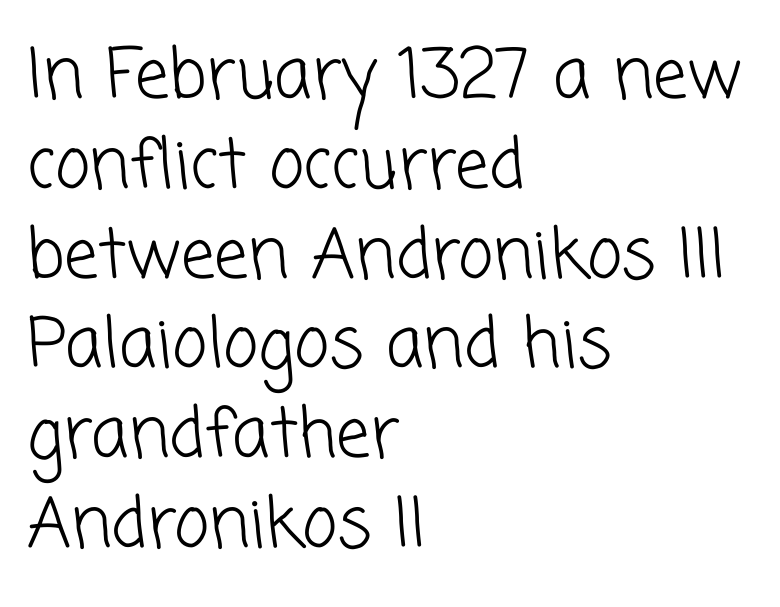
A sans-serif font was chosen for this passage. Note the varied advance widths — an 'i' is clearly narrower than an 'm'. Words float on clear page, feet unadorned. The lines are quadded left.
